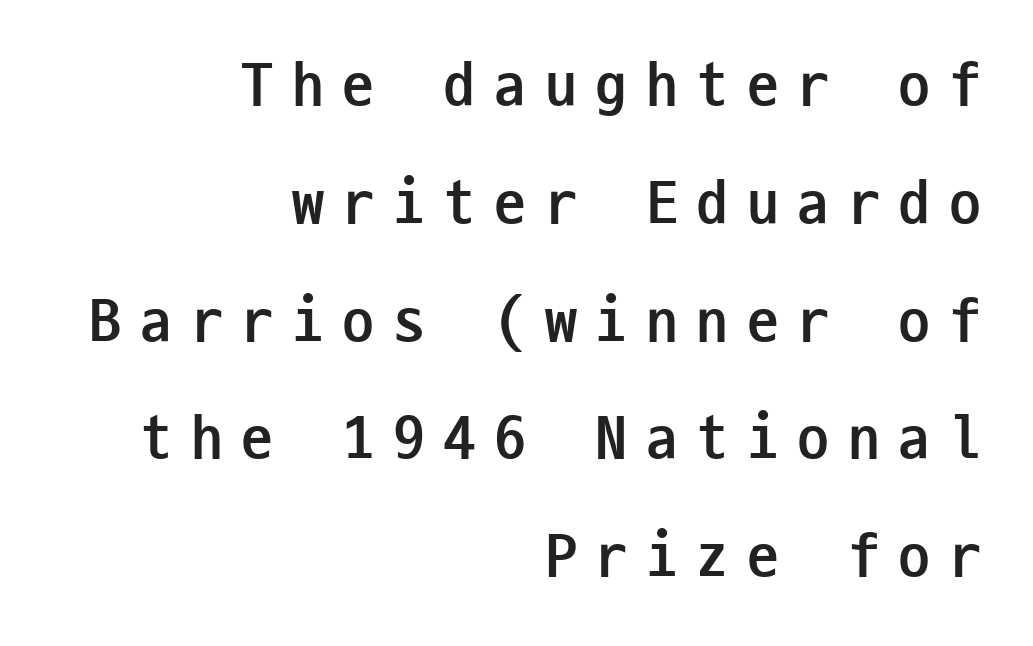
The image shows 64 px semibold, condensed sans-serif type, upright, monospaced; set right-aligned, line spacing 1.84x, unusually wide letter spacing (+0.29 em), not underlined; low stroke contrast and a medium x-height.
